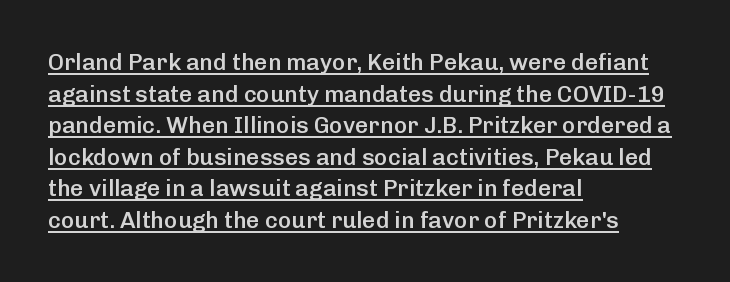
Here the glyphs are tracked normally, forming tight word shapes. This is moderately heavy type, rendered in semibold. Like a heading marked for emphasis, these lines bear an underscore. Ascenders rise straight up at ninety degrees. Casual observation: everything's shoved over to the left.
